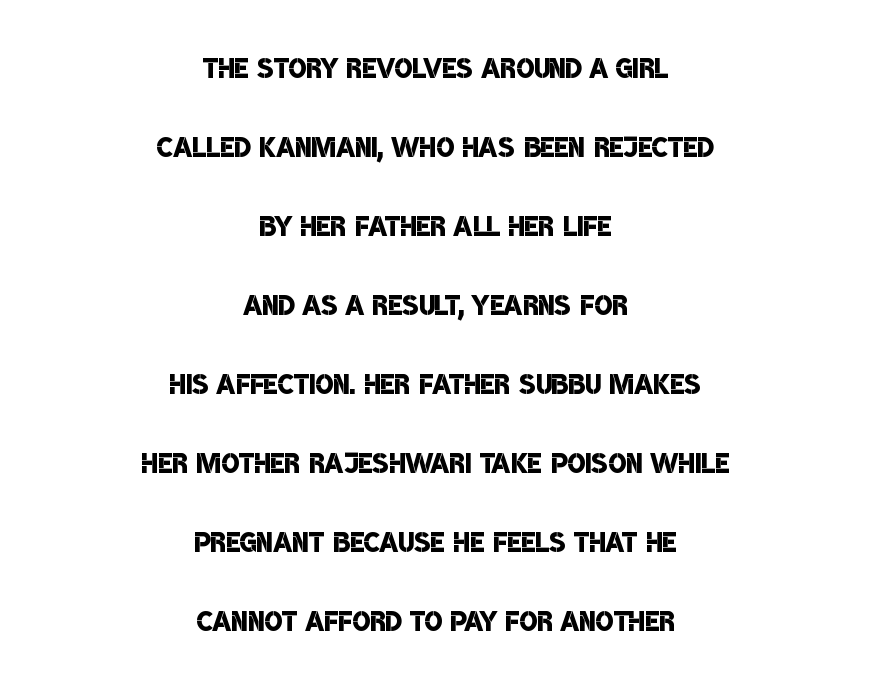
Underline: absent. Both edges are ragged and mirror each other, which tells us the setting is centered. Honestly, the rows look like they've been pulled way apart. Students, note that the glyphs here touch the page at normal intervals. Each letter keeps its own natural width here, so spacing adapts to shape. This rendering employs a face without finishing strokes, i.e., a sans-serif.
